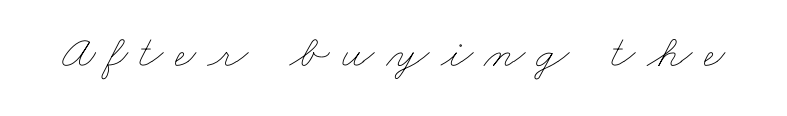
The image shows 47 px thin, wide type; set unusually wide letter spacing (+0.24 em), not underlined; low stroke contrast and a small x-height.
